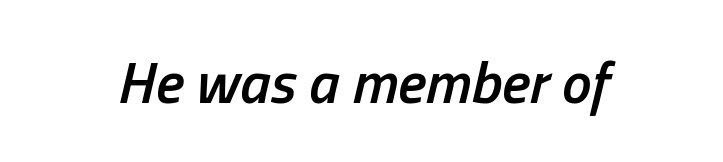
Style check: oblique. The strip under each line holds only bare page. Looks like regular typesetting: each glyph gets only the width it needs. Look at the stroke-to-counter ratio: somewhat heavy, a semibold. The type is set solid horizontally, with unmodified tracking.
